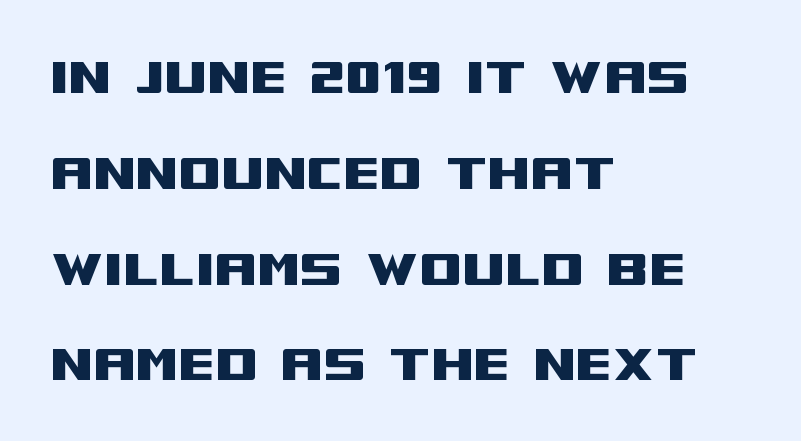
Q: Is the text italic (slanted)? A: No, it is upright.
Q: Is the typeface a serif or a sans-serif typeface? A: Sans-serif.
Q: Is the text underlined? A: No.
Q: How is the paragraph aligned? A: Left-aligned.
Q: Is the spacing between letters normal or unusually wide? A: Normal.
Q: Is the spacing between lines tight, normal or loose? A: Normal.
Q: Width (condensed, normal, or wide)? A: Wide.
Q: Stroke contrast? A: Medium.
Q: x-height? A: Large.
Q: Monospaced? A: No.
